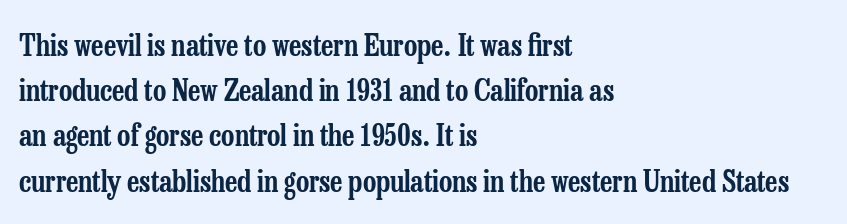
{"serif": "yes", "italic": "no", "width": "condensed", "stroke_contrast": "low", "x_height": "medium", "monospaced": "no", "underline": "no", "align": "left", "line_spacing": "normal", "line_spacing_ratio": 1.56, "letter_spacing": "normal", "letter_spacing_em": 0.0, "glyph_px": 29}
